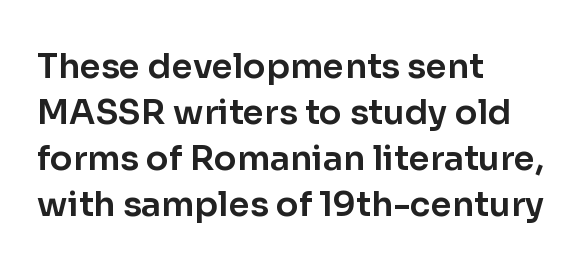
{"serif": "no", "italic": "no", "width": "normal", "stroke_contrast": "low", "x_height": "medium", "monospaced": "no", "underline": "no", "align": "left", "line_spacing": "normal", "line_spacing_ratio": 1.35, "letter_spacing": "normal", "letter_spacing_em": 0.0, "glyph_px": 34}
